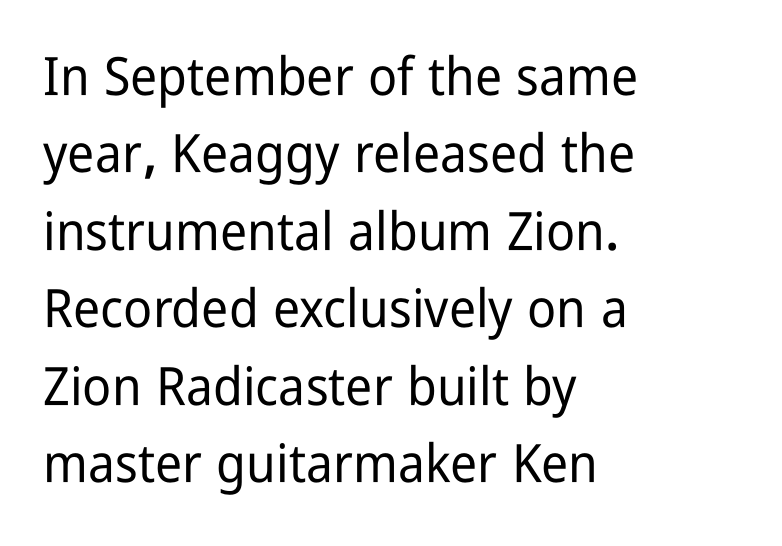
The image shows 53 px condensed sans-serif type, upright; set left-aligned, normal line spacing (1.46x), normal letter spacing, not underlined; low stroke contrast and a medium x-height.
